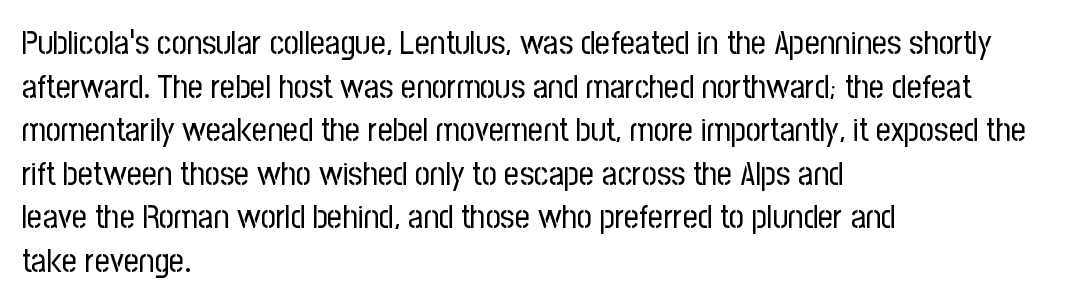
{"serif": "no", "italic": "no", "bold": "no", "weight": "regular", "width": "condensed", "stroke_contrast": "low", "x_height": "medium", "monospaced": "no", "underline": "no", "align": "left", "line_spacing": "normal", "line_spacing_ratio": 1.32, "letter_spacing": "normal", "letter_spacing_em": 0.0, "glyph_px": 33}
